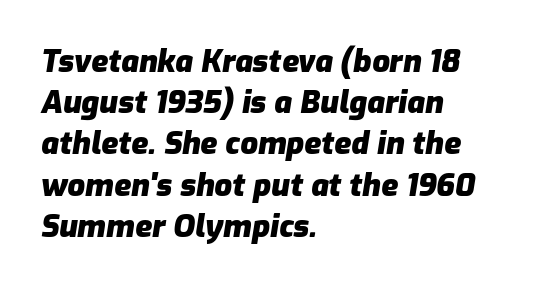
The image shows 31 px heavy type, italic (leaning right); set left-aligned, normal line spacing (1.33x), normal letter spacing, not underlined; low stroke contrast and a medium x-height.
